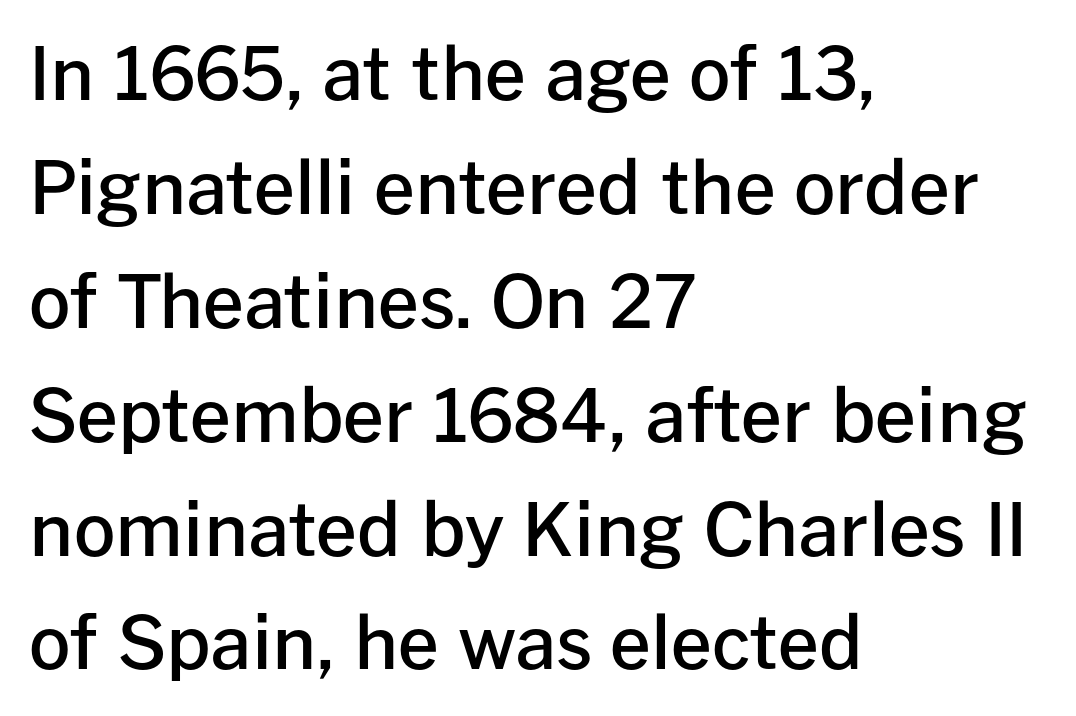
These lines are set flush left with a ragged right edge. Its strokes are somewhat broadened, the hallmark of semibold type. Varying glyph widths throughout — classic text-font behaviour. Anything drawn beneath the words? Only blank space. What's the leading like? Ordinary, nothing unusual.
